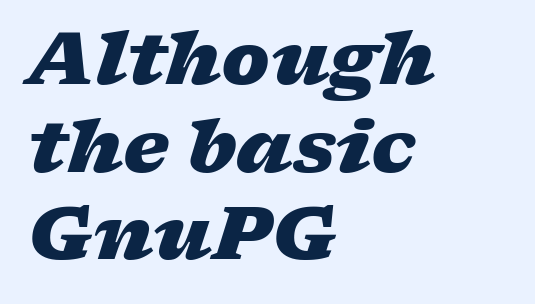
{"italic": "yes", "lean": "right", "slant_degrees": 17, "bold": "yes", "weight": "heavy", "width": "wide", "stroke_contrast": "low", "x_height": "medium", "monospaced": "no", "underline": "no", "align": "left", "line_spacing_ratio": 1.2, "letter_spacing": "normal", "letter_spacing_em": 0.0, "glyph_px": 73}
